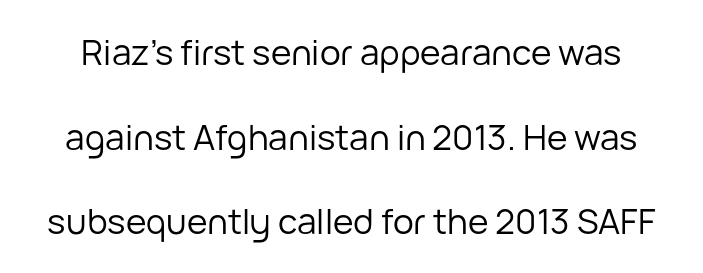
The image shows 35 px regular-weight sans-serif type, upright; set loose line spacing (2.42x), normal letter spacing, not underlined; low stroke contrast and a medium x-height.
